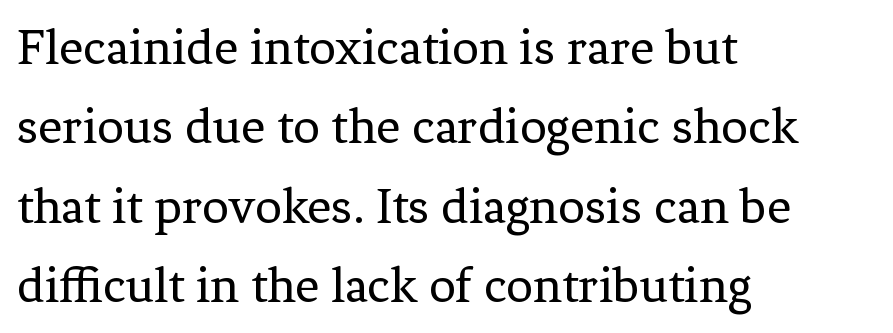
Q: Is the text bold? A: No.
Q: Is the text italic (slanted)? A: No, it is upright.
Q: Is the typeface a serif or a sans-serif typeface? A: Serif.
Q: Is the text underlined? A: No.
Q: How is the paragraph aligned? A: Left-aligned.
Q: Is the spacing between letters normal or unusually wide? A: Normal.
Q: Is the spacing between lines tight, normal or loose? A: Normal.
Q: Width (condensed, normal, or wide)? A: Normal.
Q: Stroke contrast? A: Low.
Q: x-height? A: Medium.
Q: Monospaced? A: No.
